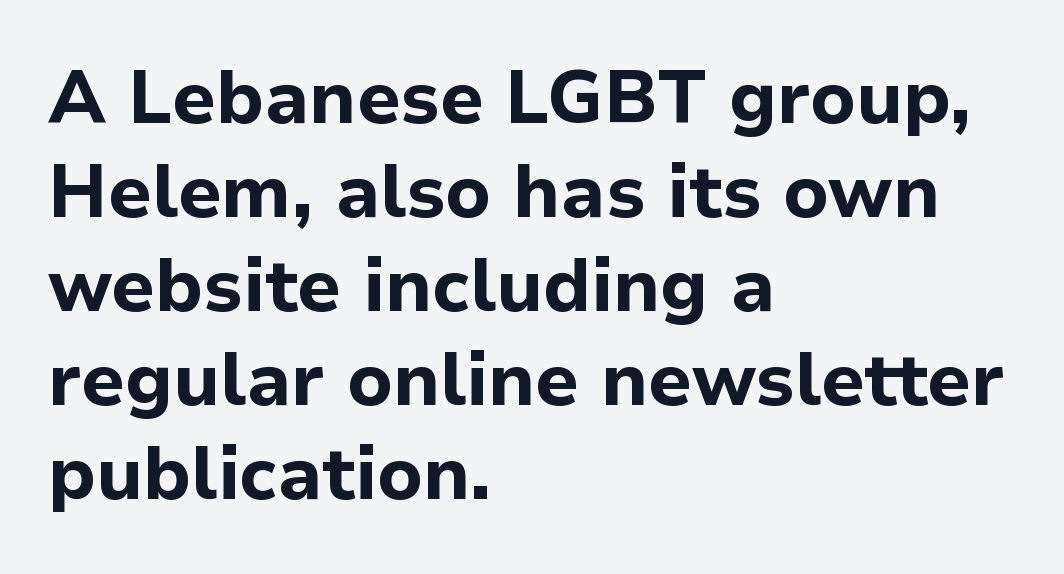
The image shows 74 px bold sans-serif type, upright; set left-aligned, normal line spacing (1.27x), normal letter spacing, not underlined; low stroke contrast and a medium x-height.
